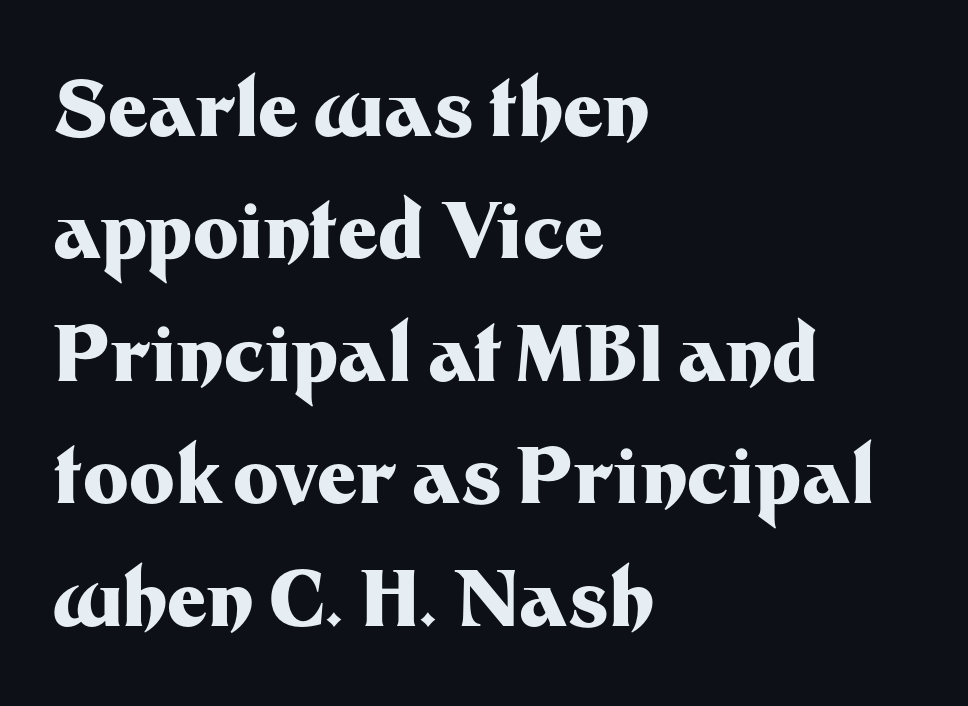
The image shows 77 px heavy sans-serif type, upright; set left-aligned, normal line spacing (1.59x), normal letter spacing, not underlined; medium stroke contrast and a medium x-height.
